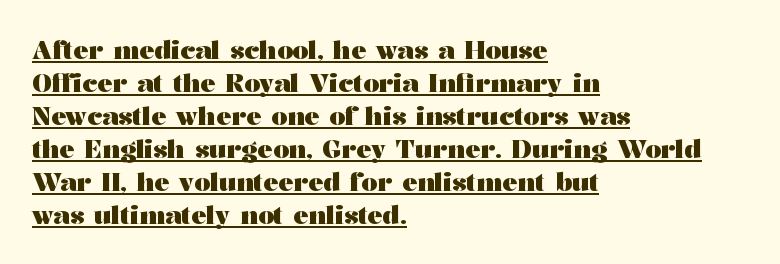
You'd pick this weight for a headline — it's a proper bold. Has an underline been added? It has. The designer left line spacing at the default. The passage is arranged the way most books set body copy — flush left. The rendering keeps characters at their native spacing.
